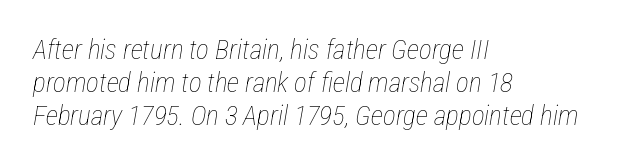
The image shows 27 px text type, italic (leaning right); set left-aligned, line spacing 1.22x, normal letter spacing, not underlined.
